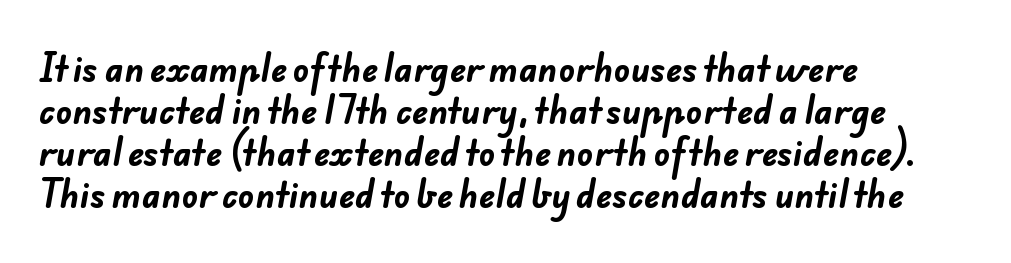
{"serif": "no", "bold": "yes", "weight": "bold", "width": "normal", "stroke_contrast": "low", "x_height": "small", "monospaced": "no", "underline": "no", "align": "left", "line_spacing_ratio": 1.24, "letter_spacing": "normal", "letter_spacing_em": 0.0, "glyph_px": 34}
